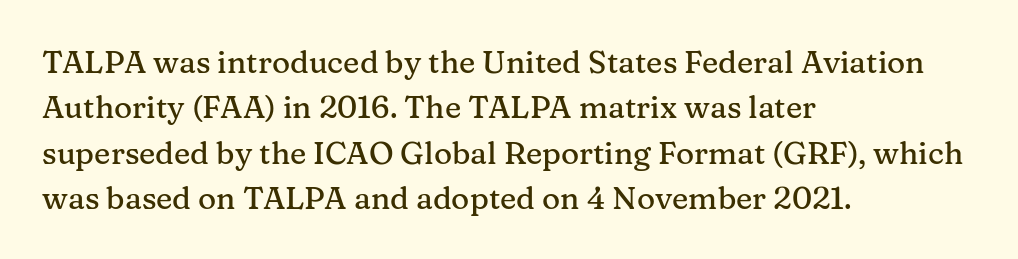
{"serif": "yes", "italic": "no", "width": "normal", "stroke_contrast": "medium", "x_height": "medium", "monospaced": "no", "underline": "no", "align": "left", "line_spacing": "normal", "line_spacing_ratio": 1.46, "letter_spacing": "normal", "letter_spacing_em": 0.0, "glyph_px": 31}
